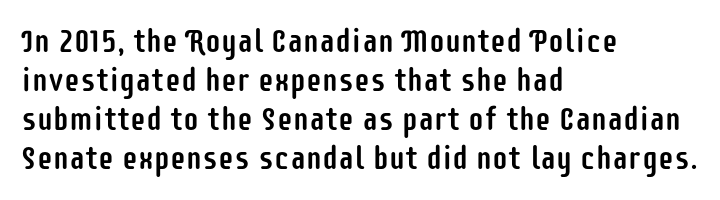
The image shows 32 px condensed sans-serif type, upright; set left-aligned, line spacing 1.22x, normal letter spacing, not underlined; low stroke contrast and a large x-height.
